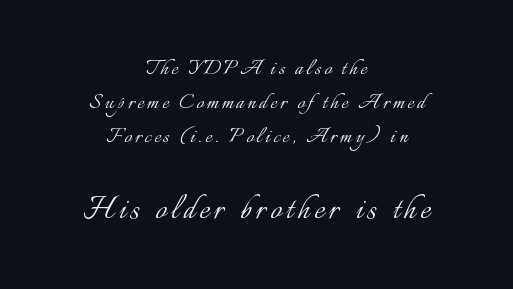
{"bold": "no", "weight": "light", "width": "normal", "stroke_contrast": "low", "x_height": "small", "monospaced": "no", "underline": "no", "align": "center", "line_spacing": "normal", "line_spacing_ratio": 1.3, "larger_block": "second", "size_ratio": 1.5, "glyph_px": 39}
